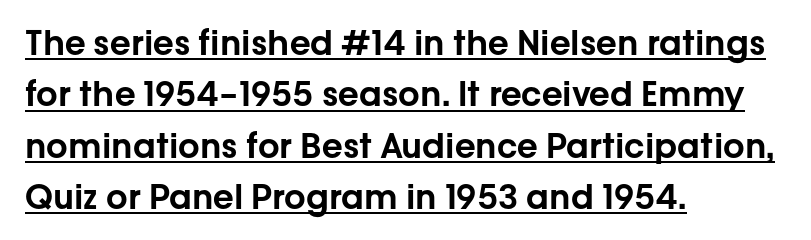
The designer went with a sans here, leaving each stem footless. A typesetter would mark this as roman, not italic. Caption: lettering with a line underneath. Do the characters align in a grid? No, the font is proportional. Characters follow at the spacing the type designer built in.
